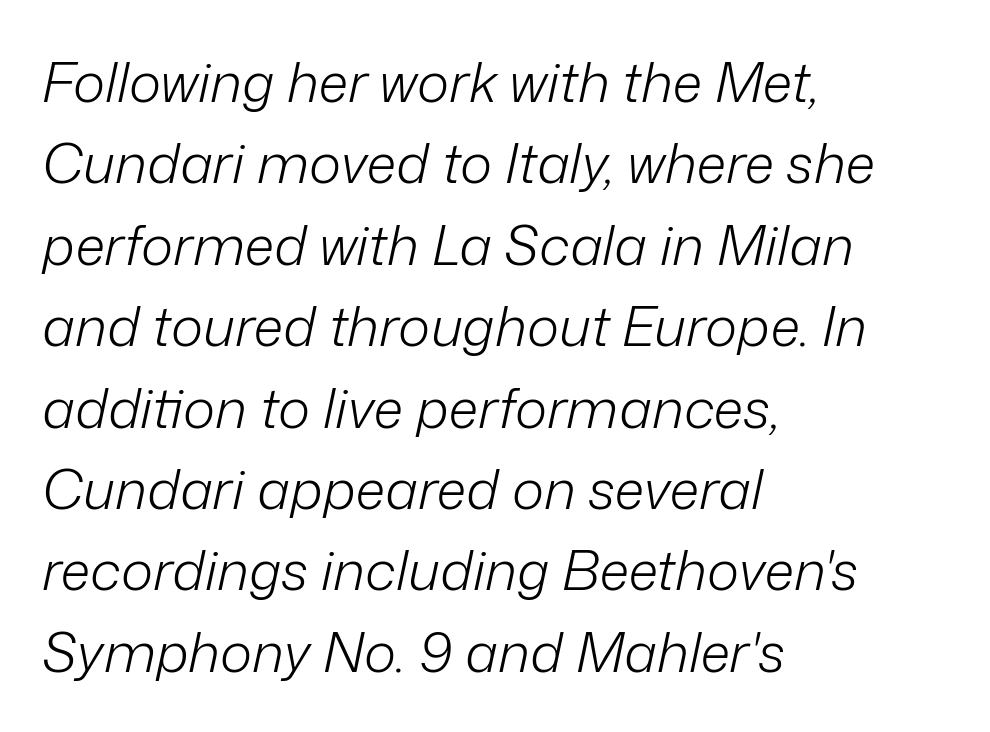
The image shows 55 px light type, italic (leaning right); set left-aligned, normal line spacing (1.48x), normal letter spacing, not underlined; low stroke contrast and a medium x-height.
